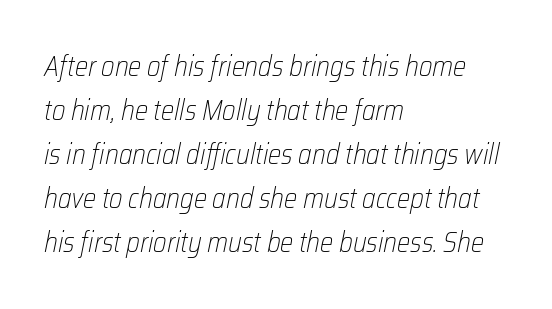
These lines were composed using italics. Default kerning and tracking; the words read as compact shapes. The lines sit at an ordinary, default distance from one another. Horizontal alignment here is leftward, the default for most running prose.
